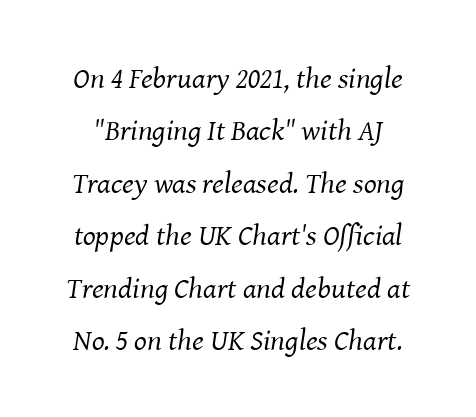
The image shows 30 px regular-weight serif type, italic (leaning right); set line spacing 1.75x, normal letter spacing, not underlined; medium stroke contrast and a medium x-height.
